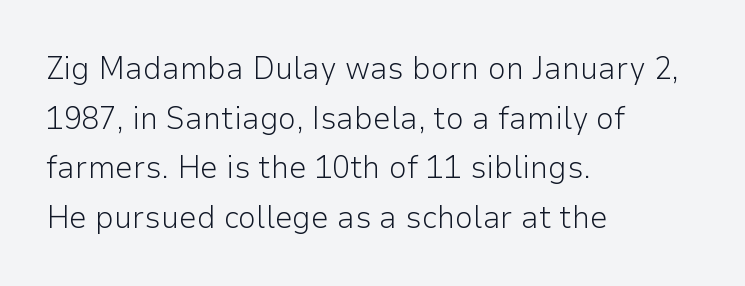
Does the type have serifs? No, each stem ends abruptly. Stroke thickness stays within the range of a standard reading face or lighter. Spacing verdict: proportional, widths tailored to each character. Rule under the text: the space is simply empty.
